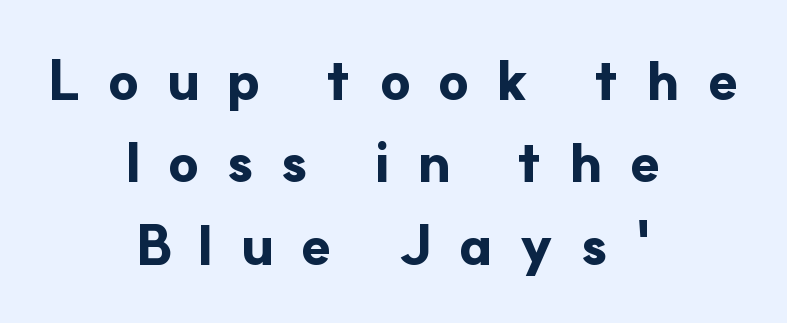
The image shows 55 px bold sans-serif type, upright; set centered, normal line spacing (1.5x), unusually wide letter spacing (+0.48 em), not underlined; low stroke contrast and a small x-height.
